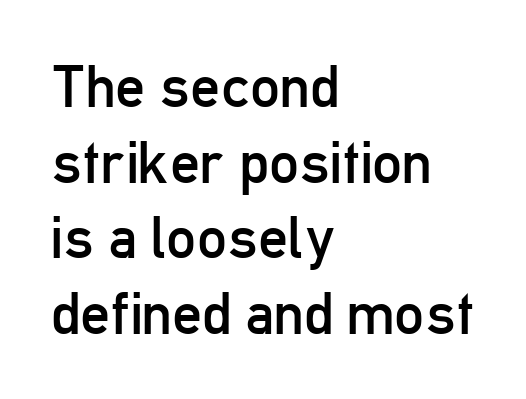
{"serif": "no", "italic": "no", "bold": "no", "weight": "regular", "width": "condensed", "stroke_contrast": "low", "x_height": "medium", "monospaced": "no", "underline": "no", "align": "left", "line_spacing": "normal", "line_spacing_ratio": 1.28, "letter_spacing": "normal", "letter_spacing_em": 0.0, "glyph_px": 59}
